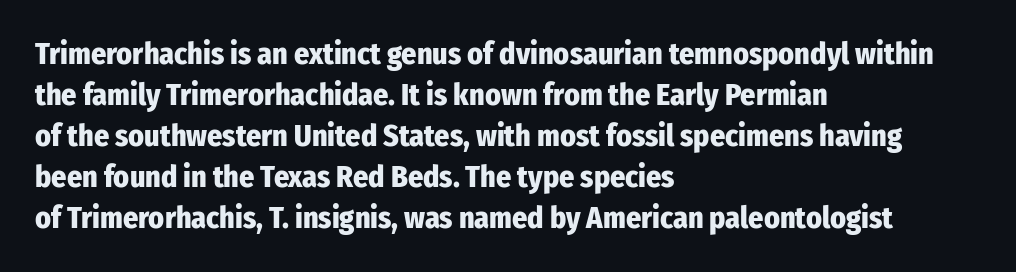
The image shows 30 px heavy, condensed sans-serif type, upright; set left-aligned, normal line spacing (1.37x), normal letter spacing, not underlined; low stroke contrast and a medium x-height.
